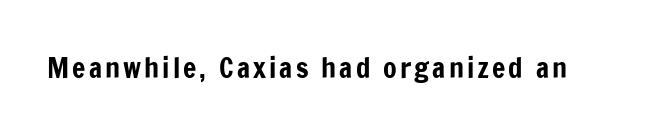
Q: Is the text italic (slanted)? A: No, it is upright.
Q: Is the typeface a serif or a sans-serif typeface? A: Sans-serif.
Q: Is the text underlined? A: No.
Q: Width (condensed, normal, or wide)? A: Condensed.
Q: Stroke contrast? A: Low.
Q: x-height? A: Medium.
Q: Monospaced? A: No.
